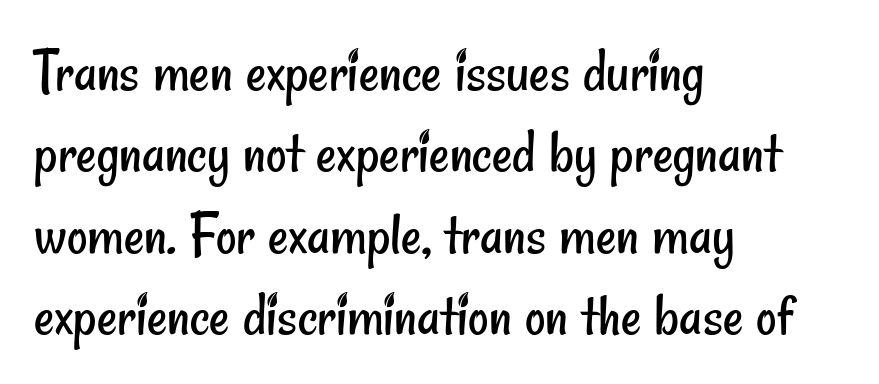
The image shows 63 px regular-weight, condensed sans-serif type; set left-aligned, normal line spacing (1.29x), normal letter spacing, not underlined; low stroke contrast and a small x-height.
